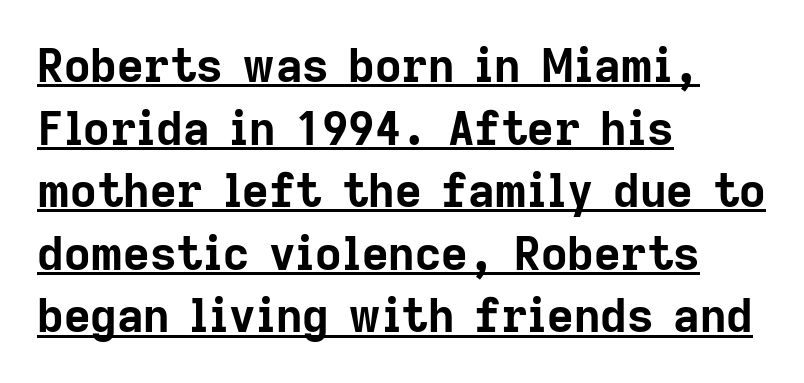
Q: Is the text bold? A: Yes.
Q: Is the text italic (slanted)? A: No, it is upright.
Q: Is the typeface a serif or a sans-serif typeface? A: Sans-serif.
Q: Is the text underlined? A: Yes.
Q: How is the paragraph aligned? A: Left-aligned.
Q: Is the spacing between letters normal or unusually wide? A: Normal.
Q: Is the spacing between lines tight, normal or loose? A: Normal.
Q: Width (condensed, normal, or wide)? A: Normal.
Q: Stroke contrast? A: Low.
Q: x-height? A: Medium.
Q: Monospaced? A: No.
